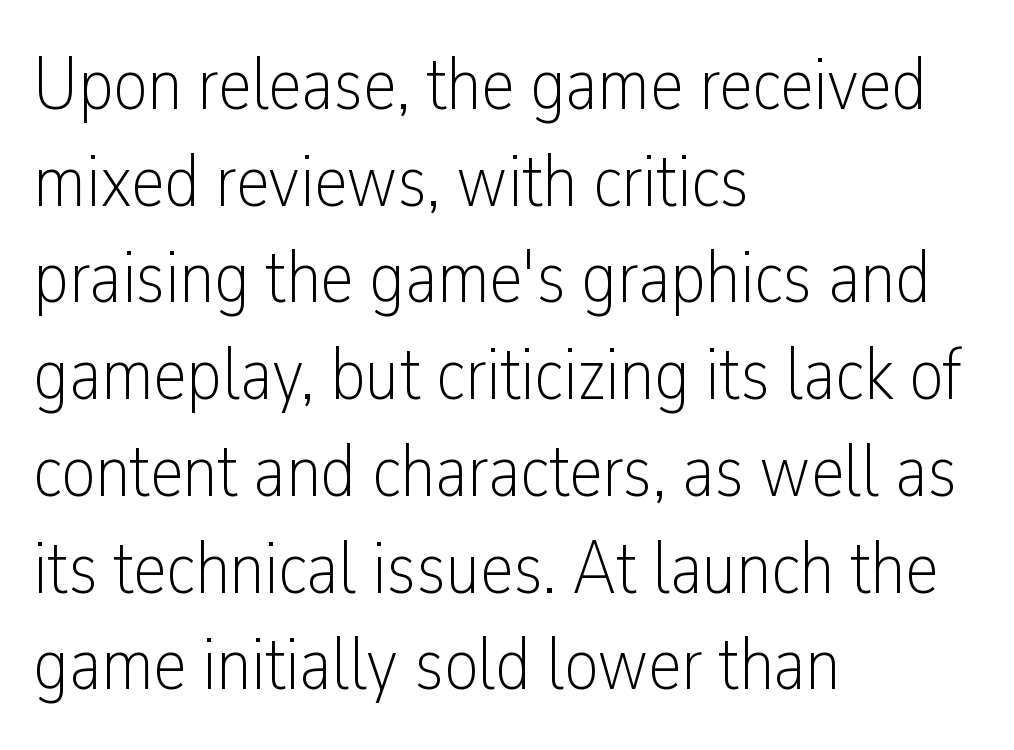
Spacing verdict: proportional, widths tailored to each character. The typesetting does not lean heavy: it is not bold. A classic flush-left, rag-right setting is used for this passage. This sample uses an upright cut, with every glyph sitting square on the baseline. Students, note that the glyphs here touch the page at normal intervals.
